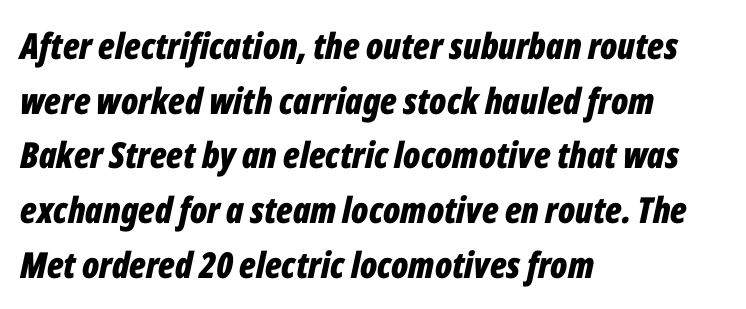
{"italic": "yes", "lean": "right", "slant_degrees": 12, "bold": "yes", "weight": "bold", "width": "condensed", "stroke_contrast": "low", "x_height": "medium", "monospaced": "no", "underline": "no", "align": "left", "line_spacing": "normal", "line_spacing_ratio": 1.52, "letter_spacing": "normal", "letter_spacing_em": 0.0, "glyph_px": 36}
